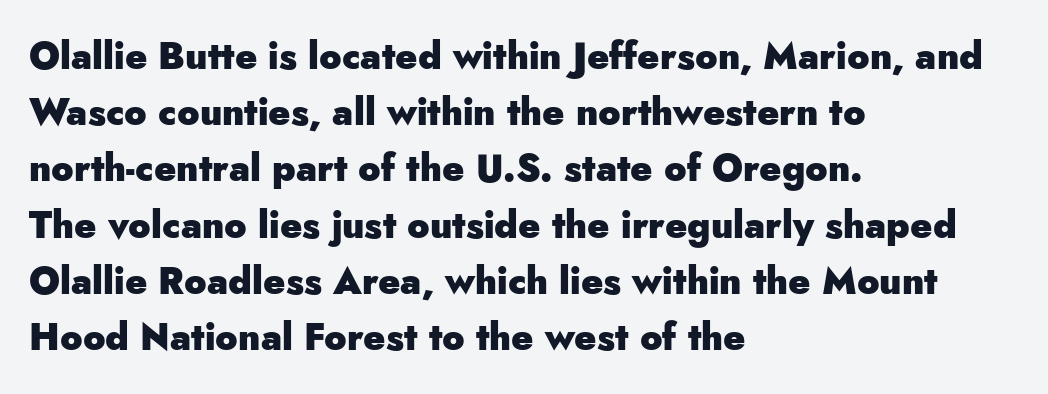
The leading is moderate, giving the passage an even texture. Do the letters lean? They stand straight. The letters advance in unequal steps, a hallmark of proportional type. Does the type have serifs? No, each stem ends abruptly. The letterforms sit shoulder to shoulder at normal distance.
